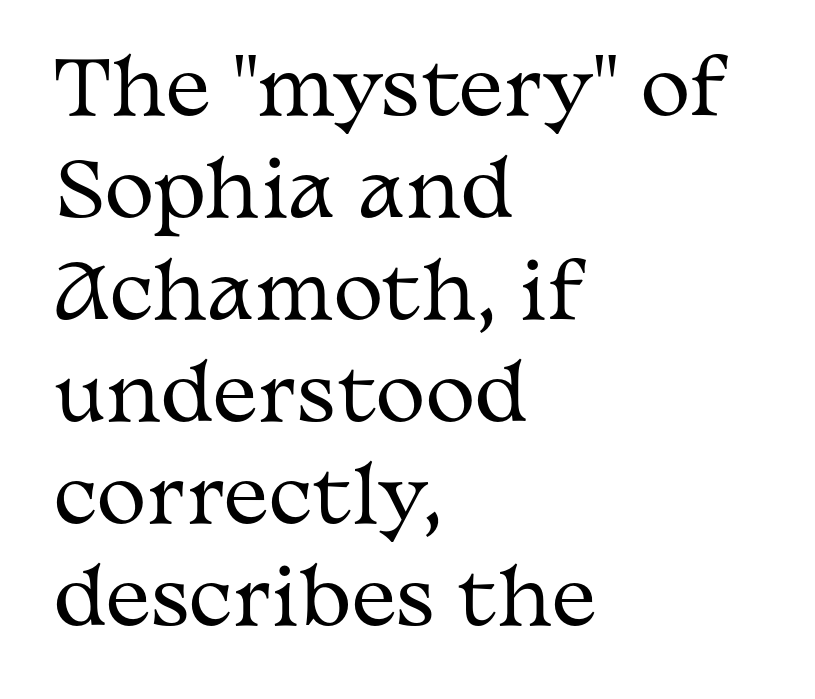
Does the lettering tilt? It doesn't — this is upright. Caption: multi-line text, flush left, ragged right. The specimen omits any rule beneath the text block's lines. The designer went with a serif here, giving each stem small feet. The rows are spaced the way most documents space them.
